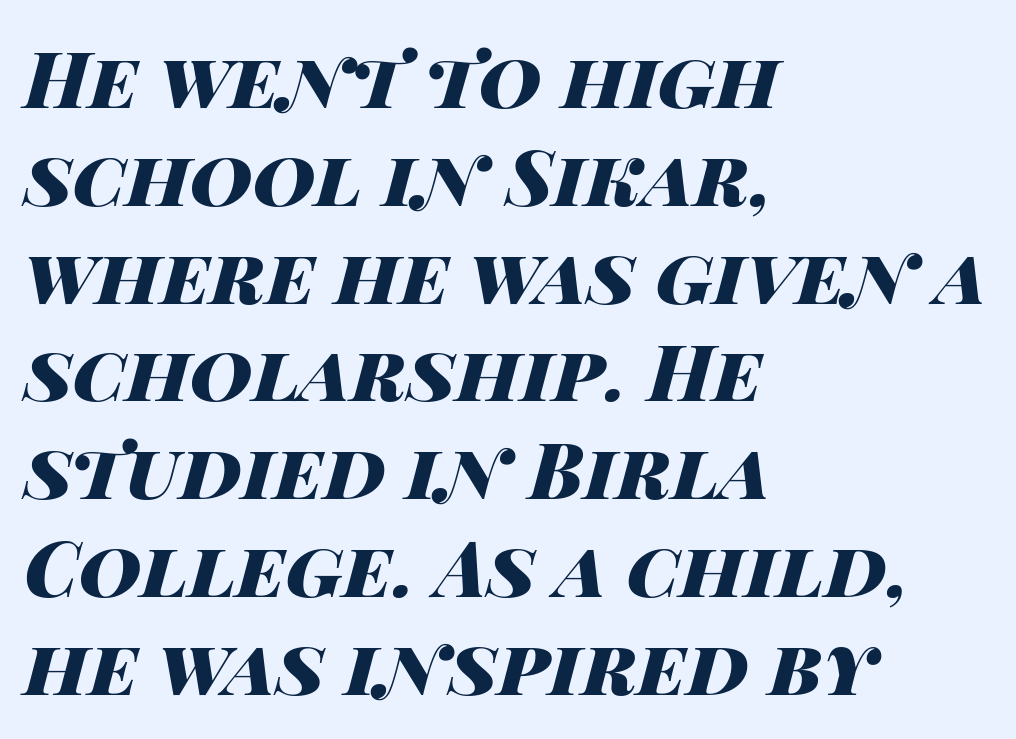
The image shows 77 px heavy, wide type, italic (leaning right); set left-aligned, normal line spacing (1.27x), normal letter spacing, not underlined; high stroke contrast and a large x-height.
